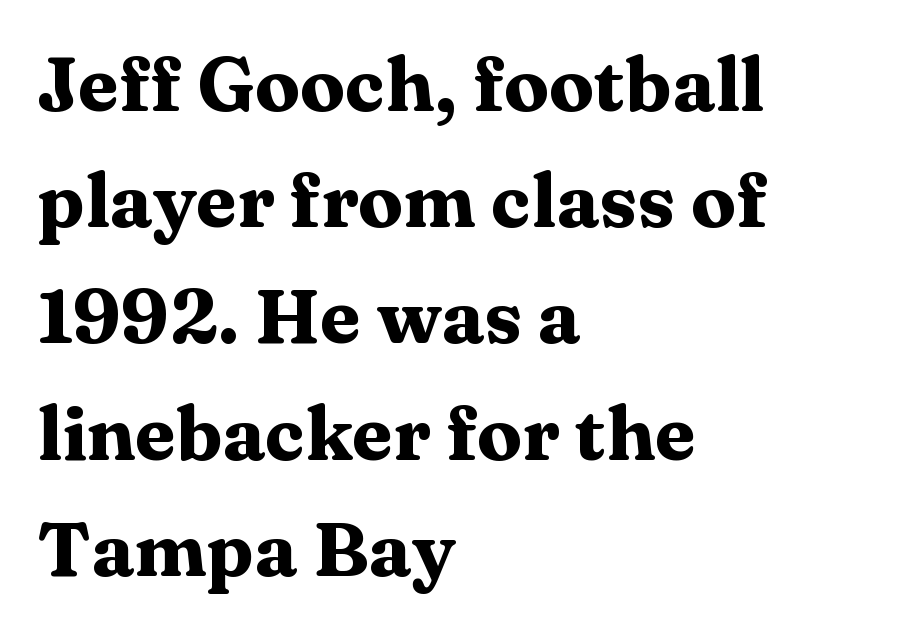
Q: Is the text bold? A: Yes.
Q: Is the text italic (slanted)? A: No, it is upright.
Q: Is the typeface a serif or a sans-serif typeface? A: Serif.
Q: Is the text underlined? A: No.
Q: How is the paragraph aligned? A: Left-aligned.
Q: Is the spacing between letters normal or unusually wide? A: Normal.
Q: Is the spacing between lines tight, normal or loose? A: Normal.
Q: Width (condensed, normal, or wide)? A: Wide.
Q: Stroke contrast? A: Medium.
Q: x-height? A: Medium.
Q: Monospaced? A: No.
